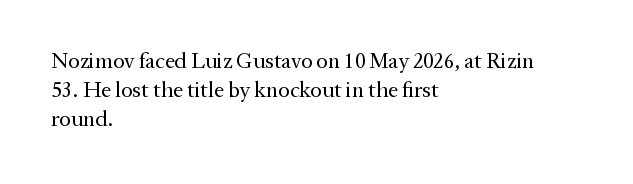
Q: Is the text bold? A: No.
Q: Is the text italic (slanted)? A: No, it is upright.
Q: Is the text underlined? A: No.
Q: How is the paragraph aligned? A: Left-aligned.
Q: Is the spacing between letters normal or unusually wide? A: Normal.
Q: Is the spacing between lines tight, normal or loose? A: Normal.
